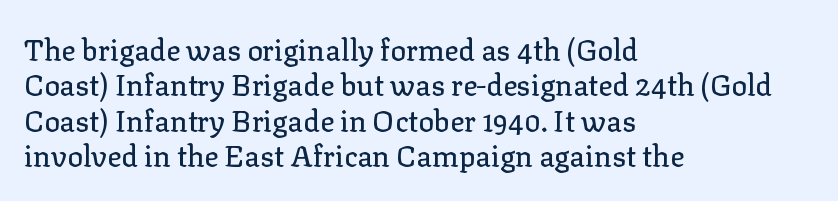
Q: Is the text italic (slanted)? A: No, it is upright.
Q: Is the typeface a serif or a sans-serif typeface? A: Serif.
Q: Is the text underlined? A: No.
Q: How is the paragraph aligned? A: Left-aligned.
Q: Is the spacing between letters normal or unusually wide? A: Normal.
Q: Width (condensed, normal, or wide)? A: Normal.
Q: Stroke contrast? A: Low.
Q: x-height? A: Medium.
Q: Monospaced? A: No.
